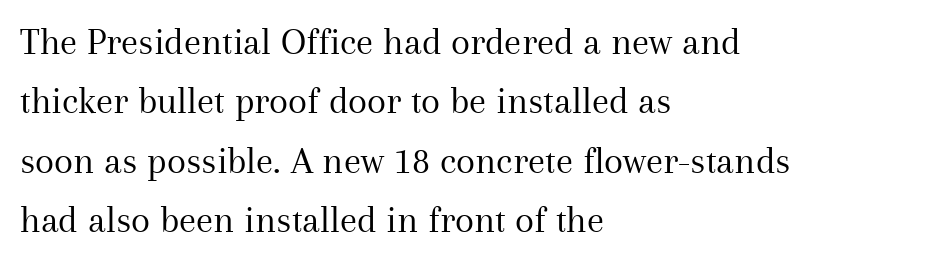
Glance below the letters and you will spot only blank space. Nobody touched the tracking dial on this one. Which margin do the lines hug? The left one — the right edge is uneven. The letters stand upright; this is a roman face.
